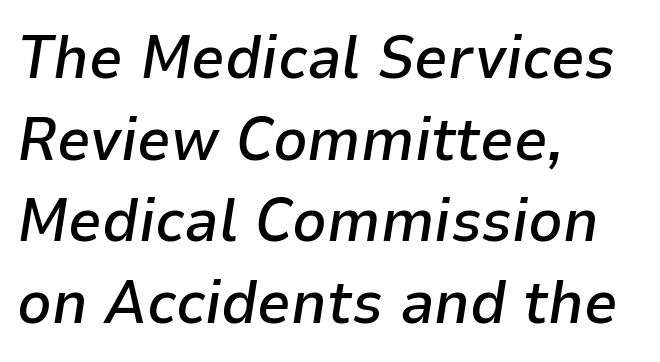
{"italic": "yes", "lean": "right", "slant_degrees": 9, "bold": "semi", "weight": "semibold", "width": "normal", "stroke_contrast": "low", "x_height": "medium", "monospaced": "no", "underline": "no", "align": "left", "line_spacing": "normal", "line_spacing_ratio": 1.36, "letter_spacing": "normal", "letter_spacing_em": 0.0, "glyph_px": 60}
